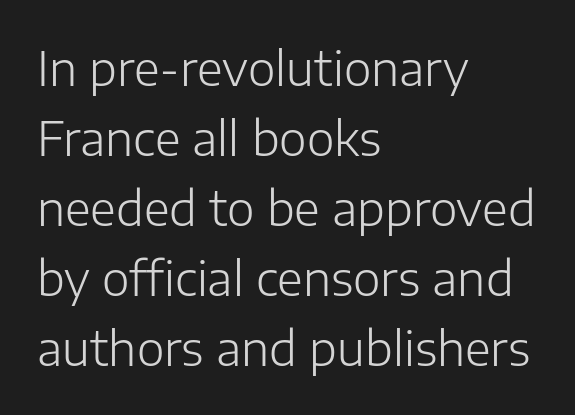
{"serif": "no", "italic": "no", "bold": "no", "weight": "light", "width": "normal", "stroke_contrast": "low", "x_height": "medium", "monospaced": "no", "underline": "no", "align": "left", "line_spacing": "normal", "line_spacing_ratio": 1.49, "letter_spacing": "normal", "letter_spacing_em": 0.0, "glyph_px": 47}
